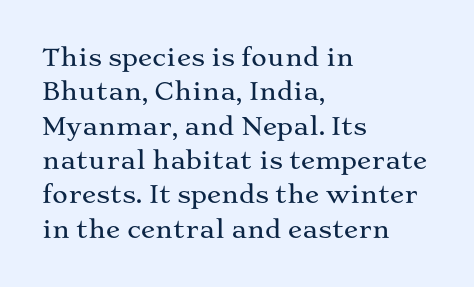
Q: Is the text italic (slanted)? A: No, it is upright.
Q: Is the text underlined? A: No.
Q: How is the paragraph aligned? A: Left-aligned.
Q: Is the spacing between letters normal or unusually wide? A: Normal.
Q: Is the spacing between lines tight, normal or loose? A: Normal.
